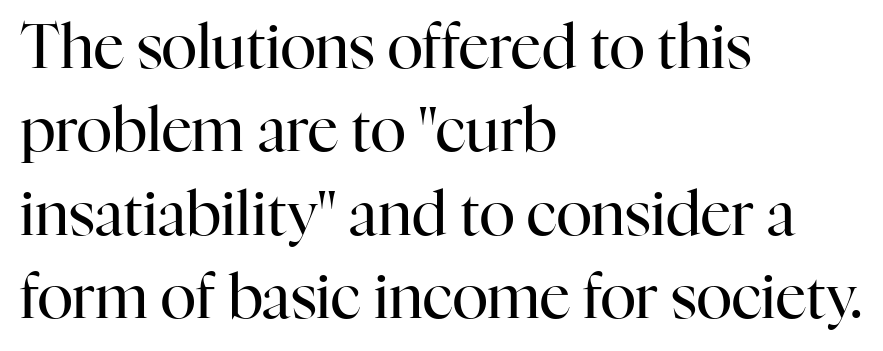
The image shows 60 px regular-weight serif type, upright; set left-aligned, normal line spacing (1.39x), normal letter spacing, not underlined; high stroke contrast and a medium x-height.
